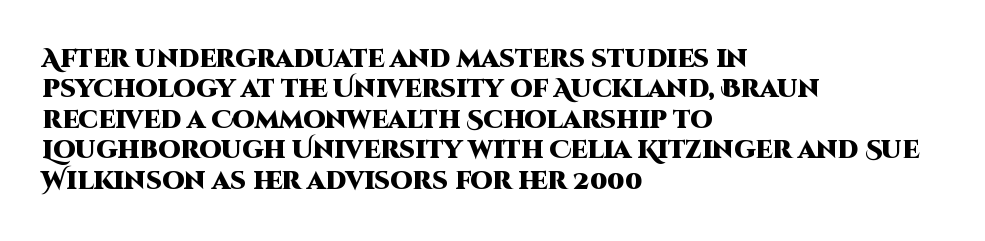
Q: Is the text bold? A: Yes.
Q: Is the text italic (slanted)? A: No, it is upright.
Q: Is the text underlined? A: No.
Q: How is the paragraph aligned? A: Left-aligned.
Q: Is the spacing between letters normal or unusually wide? A: Normal.
